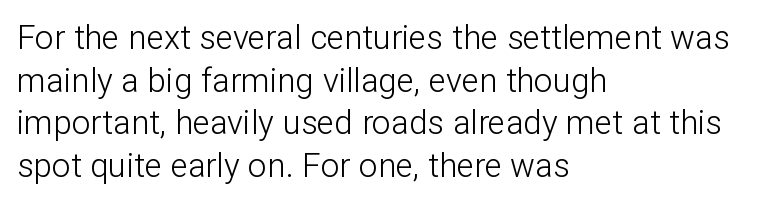
The image shows 33 px light sans-serif type, upright; set left-aligned, normal line spacing (1.29x), normal letter spacing, not underlined; low stroke contrast and a medium x-height.
